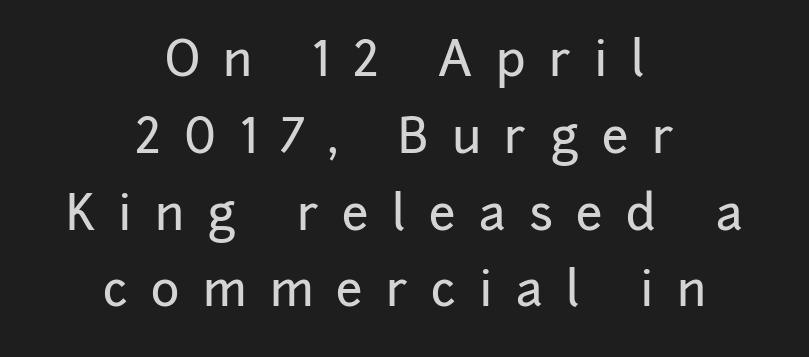
{"serif": "no", "italic": "no", "width": "normal", "stroke_contrast": "low", "x_height": "medium", "monospaced": "no", "underline": "no", "align": "center", "line_spacing": "normal", "line_spacing_ratio": 1.6, "letter_spacing": "wide", "letter_spacing_em": 0.49, "glyph_px": 48}
